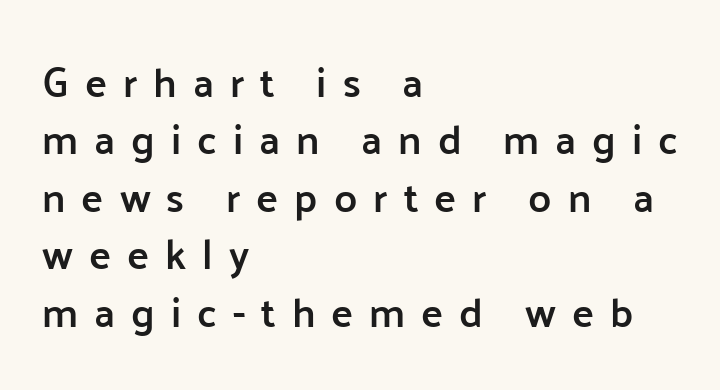
The image shows 41 px semibold sans-serif type, upright; set left-aligned, normal line spacing (1.4x), unusually wide letter spacing (+0.39 em), not underlined; low stroke contrast and a medium x-height.
